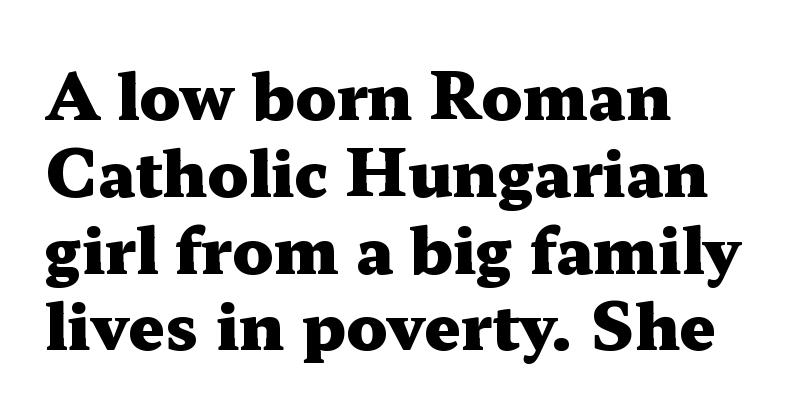
{"serif": "yes", "italic": "no", "bold": "yes", "weight": "heavy", "width": "wide", "stroke_contrast": "medium", "x_height": "medium", "monospaced": "no", "underline": "no", "align": "left", "line_spacing_ratio": 1.2, "letter_spacing": "normal", "letter_spacing_em": 0.0, "glyph_px": 64}
